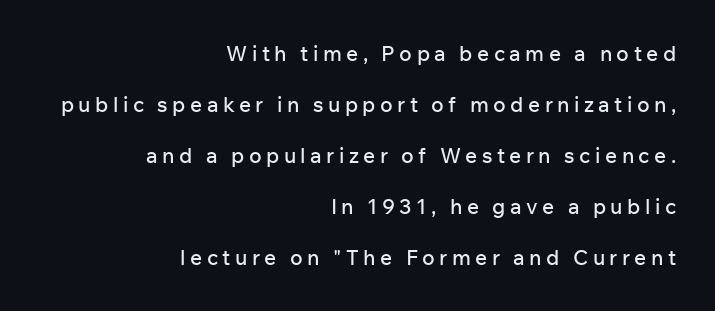
{"italic": "no", "underline": "no", "align": "right", "line_spacing": "loose", "line_spacing_ratio": 2.43, "letter_spacing": "wide", "letter_spacing_em": 0.21, "glyph_px": 21}
